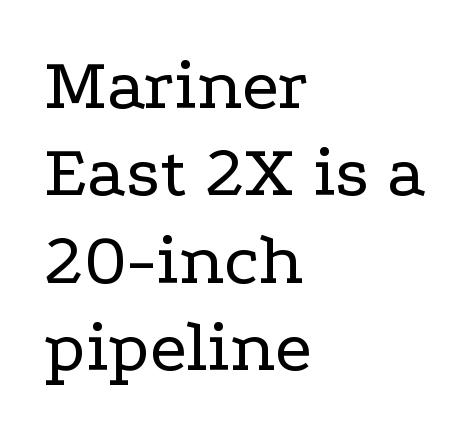
Q: Is the text bold? A: No.
Q: Is the text italic (slanted)? A: No, it is upright.
Q: Is the typeface a serif or a sans-serif typeface? A: Serif.
Q: Is the text underlined? A: No.
Q: How is the paragraph aligned? A: Left-aligned.
Q: Is the spacing between letters normal or unusually wide? A: Normal.
Q: Width (condensed, normal, or wide)? A: Wide.
Q: Stroke contrast? A: Low.
Q: x-height? A: Medium.
Q: Monospaced? A: No.
